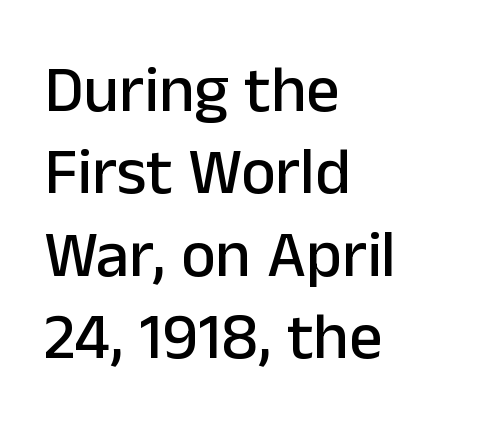
The image shows 66 px sans-serif type, upright; set left-aligned, normal line spacing (1.25x), normal letter spacing, not underlined; low stroke contrast and a medium x-height.
